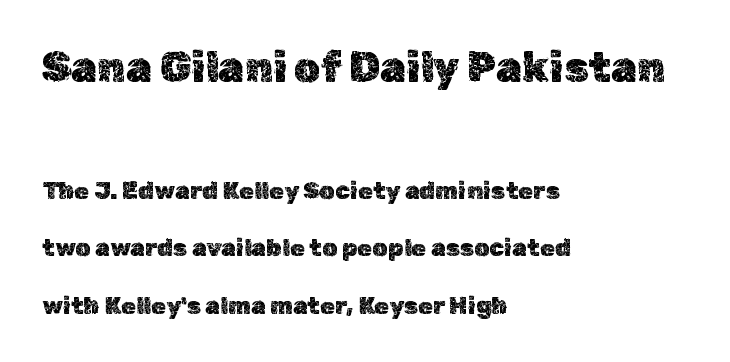
{"italic": "no", "width": "normal", "x_height": "medium", "monospaced": "no", "underline": "no", "align": "left", "line_spacing": "loose", "line_spacing_ratio": 2.39, "letter_spacing": "normal", "letter_spacing_em": 0.0, "larger_block": "first", "size_ratio": 1.75, "glyph_px": 42}
